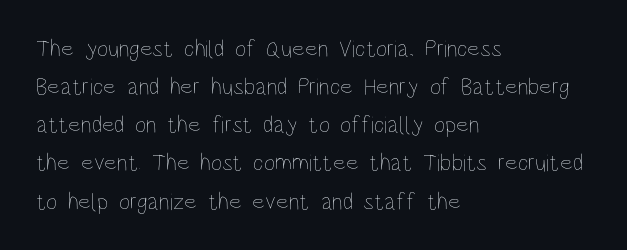
The image shows 24 px text type, upright; set left-aligned, normal line spacing (1.59x), normal letter spacing, not underlined.
